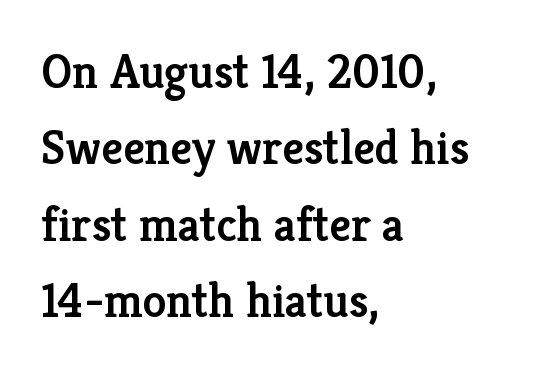
The image shows 48 px semibold serif type, upright; set left-aligned, normal line spacing (1.59x), normal letter spacing, not underlined; low stroke contrast and a medium x-height.
